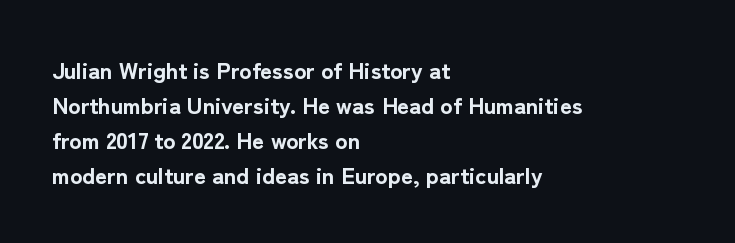
A normal amount of white space separates one row of letters from the next. The lines in this sample share a left origin and differ only in where they stop. Characters follow at the spacing the type designer built in. In terms of weight, the rendering is a true, heavy bold.
